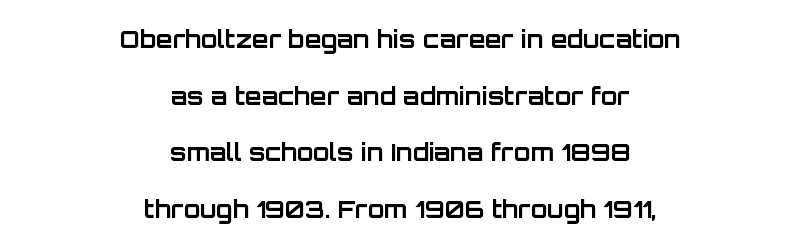
The image shows 24 px bold type, upright; set centered, loose line spacing (2.36x), normal letter spacing, not underlined.
